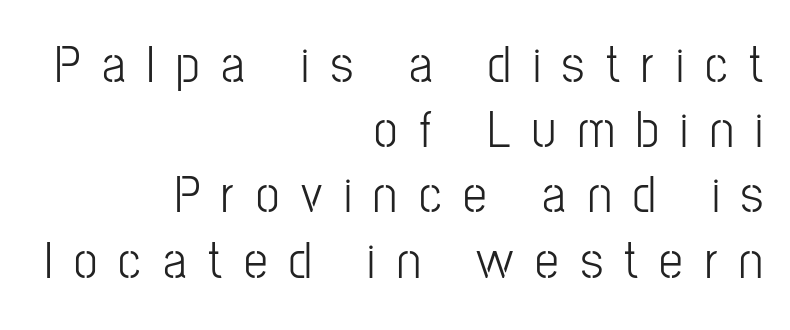
The image shows 53 px light, condensed sans-serif type, upright; set right-aligned, line spacing 1.23x, unusually wide letter spacing (+0.41 em), not underlined; low stroke contrast and a medium x-height.
